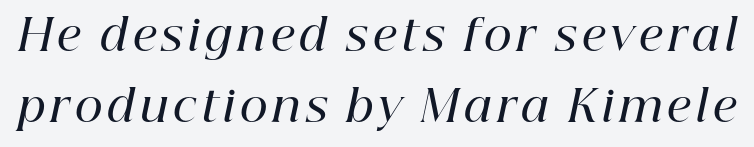
Q: Is the text bold? A: Semi-bold.
Q: Is the text italic (slanted)? A: Yes, it leans right by about 12 degrees.
Q: Is the typeface a serif or a sans-serif typeface? A: Serif.
Q: Is the text underlined? A: No.
Q: Is the spacing between lines tight, normal or loose? A: Normal.
Q: Width (condensed, normal, or wide)? A: Normal.
Q: Stroke contrast? A: High.
Q: x-height? A: Medium.
Q: Monospaced? A: No.
